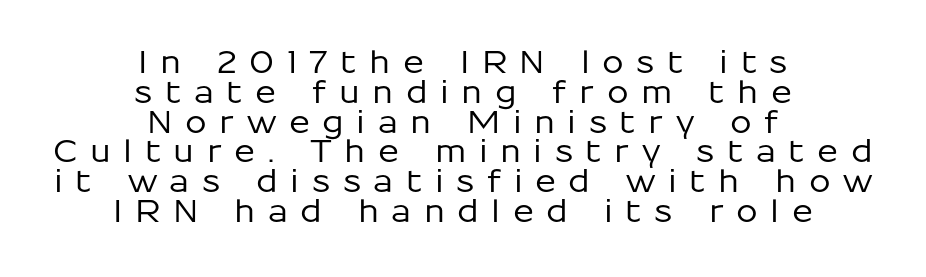
Q: Is the text italic (slanted)? A: No, it is upright.
Q: Is the typeface a serif or a sans-serif typeface? A: Sans-serif.
Q: Is the text underlined? A: No.
Q: How is the paragraph aligned? A: Centered.
Q: Is the spacing between letters normal or unusually wide? A: Unusually wide.
Q: Is the spacing between lines tight, normal or loose? A: Tight.
Q: Width (condensed, normal, or wide)? A: Normal.
Q: Stroke contrast? A: Low.
Q: x-height? A: Medium.
Q: Monospaced? A: No.
